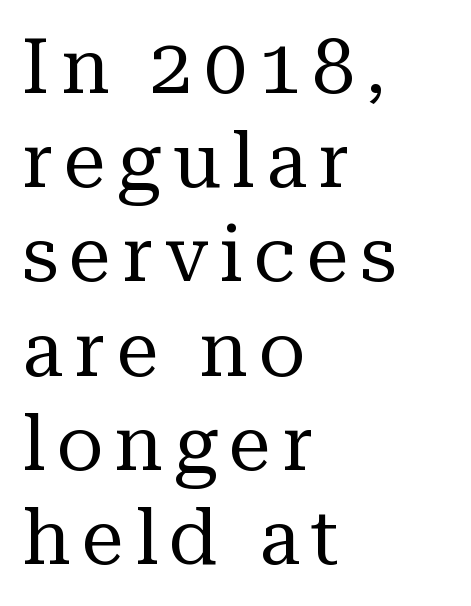
{"serif": "yes", "italic": "no", "bold": "no", "weight": "regular", "width": "normal", "stroke_contrast": "medium", "x_height": "medium", "monospaced": "no", "underline": "no", "align": "left", "line_spacing_ratio": 1.24, "glyph_px": 76}
